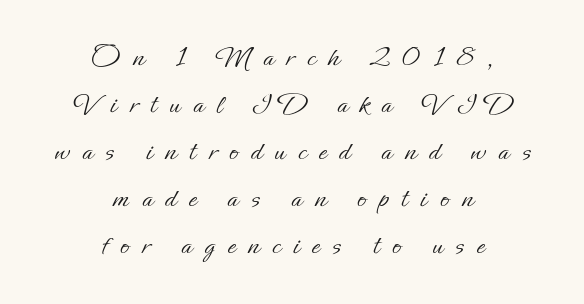
The image shows 30 px light type; set centered, normal line spacing (1.57x), unusually wide letter spacing (+0.42 em), not underlined; low stroke contrast and a small x-height.
